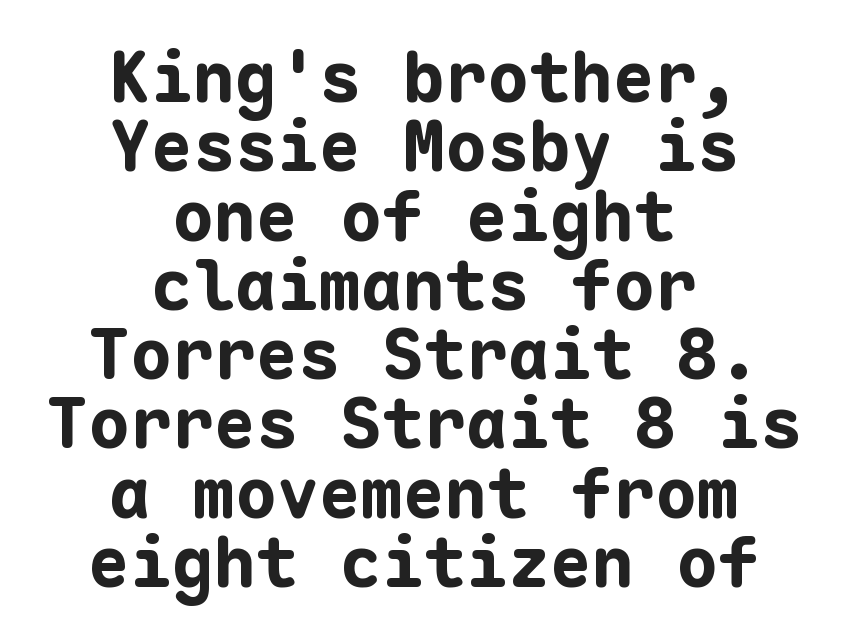
Q: Is the text bold? A: Yes.
Q: Is the text italic (slanted)? A: No, it is upright.
Q: Is the typeface a serif or a sans-serif typeface? A: Sans-serif.
Q: Is the text underlined? A: No.
Q: How is the paragraph aligned? A: Centered.
Q: Is the spacing between letters normal or unusually wide? A: Normal.
Q: Is the spacing between lines tight, normal or loose? A: Tight.
Q: Width (condensed, normal, or wide)? A: Normal.
Q: Stroke contrast? A: Low.
Q: x-height? A: Medium.
Q: Monospaced? A: Yes.
